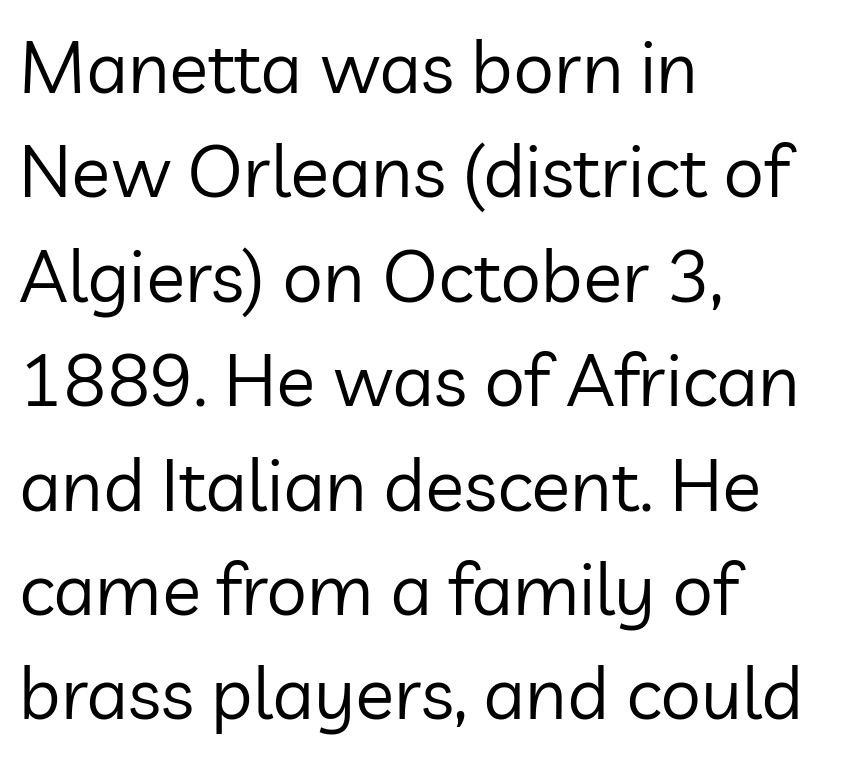
Q: Is the text bold? A: No.
Q: Is the text italic (slanted)? A: No, it is upright.
Q: Is the typeface a serif or a sans-serif typeface? A: Sans-serif.
Q: Is the text underlined? A: No.
Q: How is the paragraph aligned? A: Left-aligned.
Q: Is the spacing between letters normal or unusually wide? A: Normal.
Q: Is the spacing between lines tight, normal or loose? A: Normal.
Q: Width (condensed, normal, or wide)? A: Normal.
Q: Stroke contrast? A: Low.
Q: x-height? A: Medium.
Q: Monospaced? A: No.
